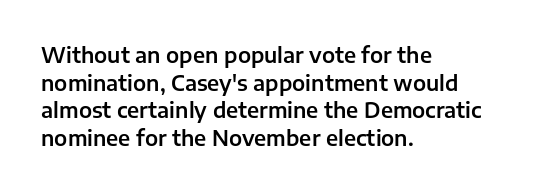
Q: Is the text italic (slanted)? A: No, it is upright.
Q: Is the text underlined? A: No.
Q: How is the paragraph aligned? A: Left-aligned.
Q: Is the spacing between letters normal or unusually wide? A: Normal.
Q: Is the spacing between lines tight, normal or loose? A: Normal.
